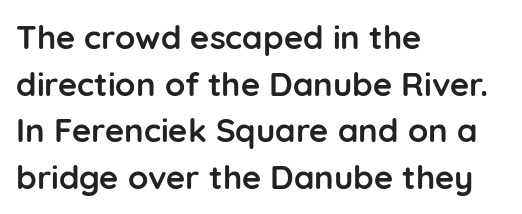
The rows are spaced the way most documents space them. Lines of text with bare space underneath. This rendering employs a face without finishing strokes, i.e., a sans-serif. Short and long lines alike share a common starting point at left.
